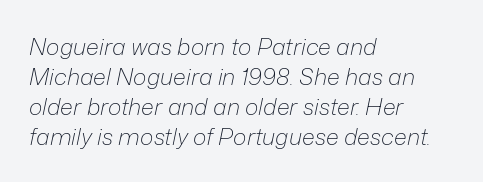
{"italic": "yes", "lean": "right", "slant_degrees": 12, "bold": "no", "underline": "no", "align": "left", "line_spacing": "normal", "line_spacing_ratio": 1.3, "letter_spacing": "normal", "letter_spacing_em": 0.0, "glyph_px": 23}
